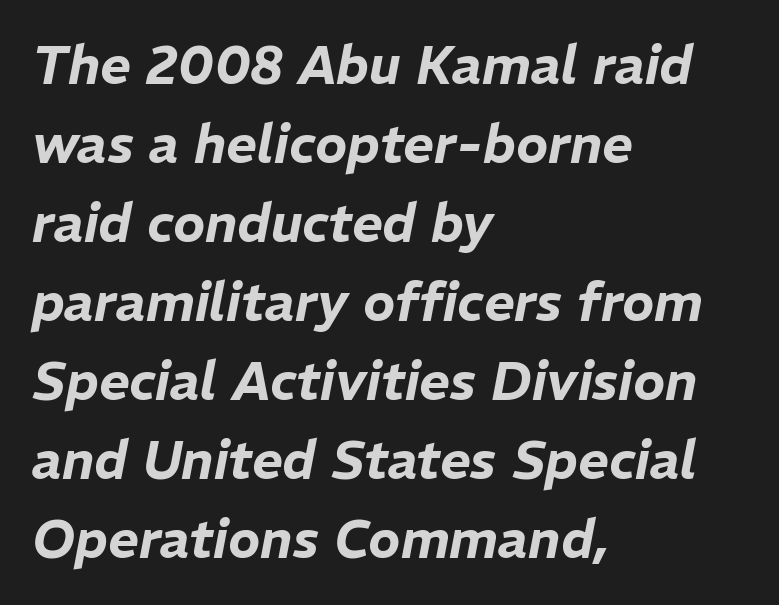
Q: Is the text italic (slanted)? A: Yes, it leans right by about 11 degrees.
Q: Is the text underlined? A: No.
Q: How is the paragraph aligned? A: Left-aligned.
Q: Is the spacing between letters normal or unusually wide? A: Normal.
Q: Is the spacing between lines tight, normal or loose? A: Normal.
Q: Width (condensed, normal, or wide)? A: Normal.
Q: Stroke contrast? A: Low.
Q: x-height? A: Medium.
Q: Monospaced? A: No.
